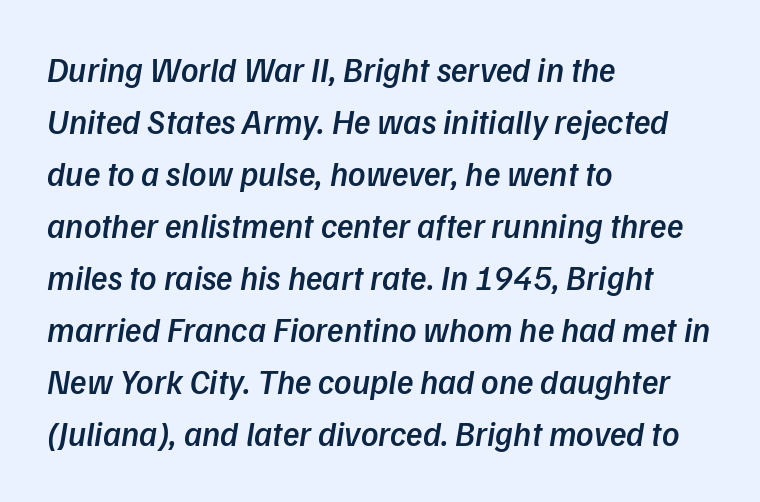
{"italic": "yes", "lean": "right", "slant_degrees": 9, "bold": "semi", "weight": "semibold", "width": "normal", "stroke_contrast": "low", "x_height": "medium", "monospaced": "no", "underline": "no", "align": "left", "line_spacing": "normal", "line_spacing_ratio": 1.53, "letter_spacing": "normal", "letter_spacing_em": 0.0, "glyph_px": 34}
